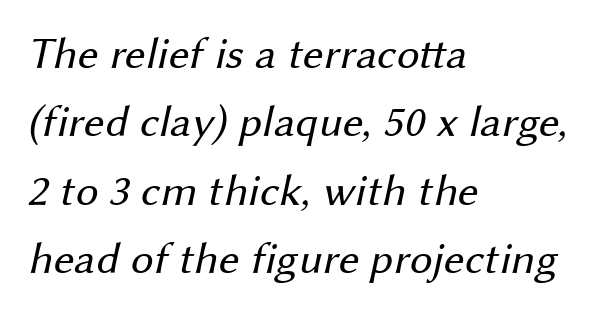
{"serif": "no", "bold": "no", "weight": "regular", "width": "normal", "stroke_contrast": "medium", "x_height": "medium", "monospaced": "no", "underline": "no", "align": "left", "line_spacing": "normal", "line_spacing_ratio": 1.52, "letter_spacing": "normal", "letter_spacing_em": 0.0, "glyph_px": 45}
